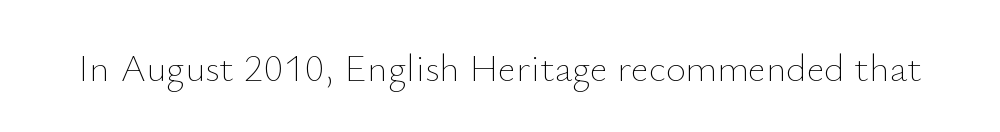
{"italic": "no", "bold": "no", "weight": "thin", "width": "normal", "stroke_contrast": "low", "x_height": "small", "monospaced": "no", "underline": "no", "letter_spacing": "normal", "letter_spacing_em": 0.0, "glyph_px": 39}
